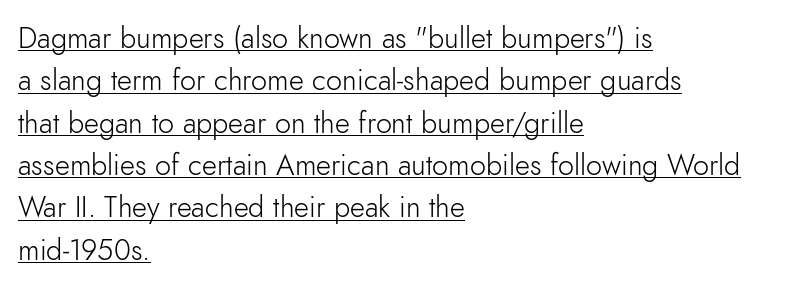
{"serif": "no", "italic": "no", "bold": "no", "weight": "light", "width": "normal", "stroke_contrast": "low", "x_height": "small", "monospaced": "no", "underline": "yes", "align": "left", "line_spacing": "normal", "line_spacing_ratio": 1.46, "letter_spacing": "normal", "letter_spacing_em": 0.0, "glyph_px": 29}
